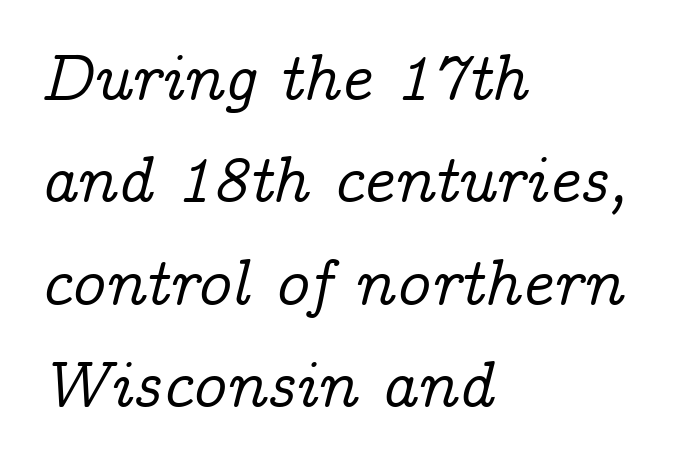
The string is rendered with underlining switched off. Is this a fixed-width face? No — the glyphs have proportional, varying widths. Horizontal bands of white between lines are of average thickness. These lines are composed in type with serifs. Caption: multi-line text, flush left, ragged right.
